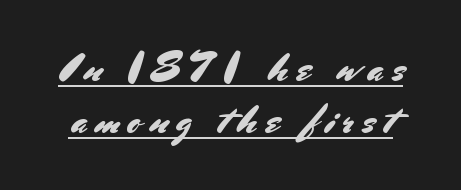
{"serif": "no", "width": "normal", "stroke_contrast": "medium", "x_height": "small", "monospaced": "no", "underline": "yes", "line_spacing": "normal", "line_spacing_ratio": 1.31, "letter_spacing": "wide", "letter_spacing_em": 0.21, "glyph_px": 40}
